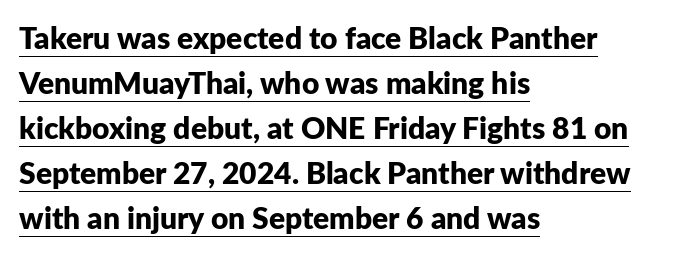
Q: Is the text bold? A: Yes.
Q: Is the text italic (slanted)? A: No, it is upright.
Q: Is the typeface a serif or a sans-serif typeface? A: Sans-serif.
Q: Is the text underlined? A: Yes.
Q: How is the paragraph aligned? A: Left-aligned.
Q: Is the spacing between letters normal or unusually wide? A: Normal.
Q: Is the spacing between lines tight, normal or loose? A: Normal.
Q: Width (condensed, normal, or wide)? A: Normal.
Q: Stroke contrast? A: Low.
Q: x-height? A: Medium.
Q: Monospaced? A: No.
